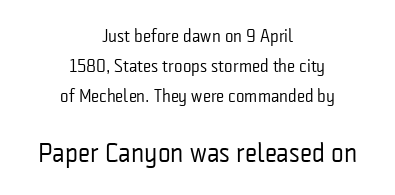
The image shows 27 px text type, upright; set centered, normal line spacing (1.66x), normal letter spacing, not underlined; the second (bottom) block is 1.5x larger.
